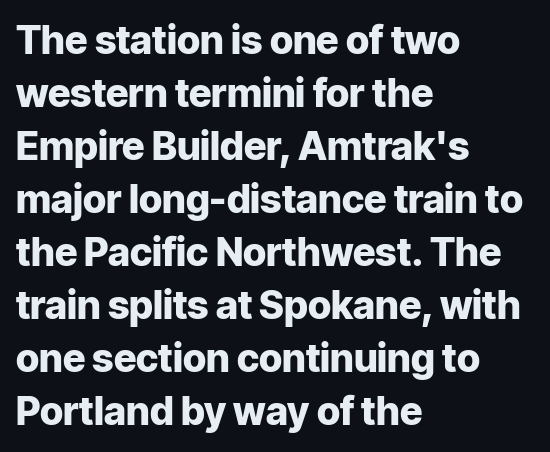
The image shows 39 px heavy sans-serif type, upright; set left-aligned, normal line spacing (1.36x), normal letter spacing, not underlined; low stroke contrast and a medium x-height.
